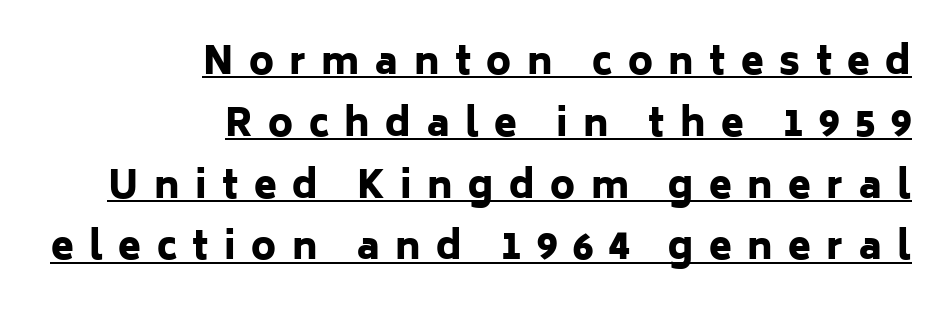
Q: Is the text bold? A: Yes.
Q: Is the text italic (slanted)? A: No, it is upright.
Q: Is the typeface a serif or a sans-serif typeface? A: Sans-serif.
Q: Is the text underlined? A: Yes.
Q: How is the paragraph aligned? A: Right-aligned.
Q: Is the spacing between letters normal or unusually wide? A: Unusually wide.
Q: Is the spacing between lines tight, normal or loose? A: Normal.
Q: Width (condensed, normal, or wide)? A: Normal.
Q: Stroke contrast? A: Low.
Q: x-height? A: Medium.
Q: Monospaced? A: No.
